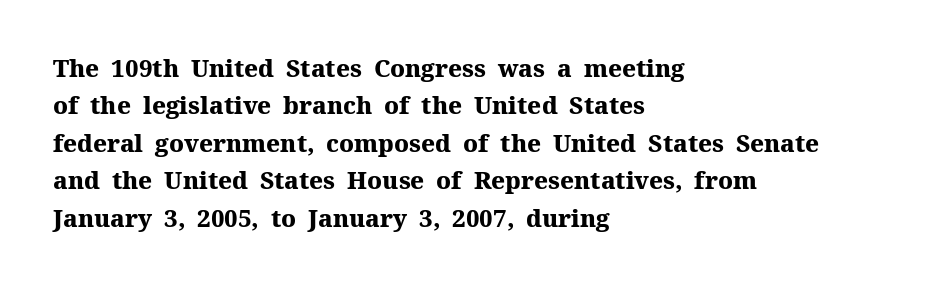
The image shows 24 px bold type, upright; set left-aligned, normal line spacing (1.56x), normal letter spacing, not underlined.
